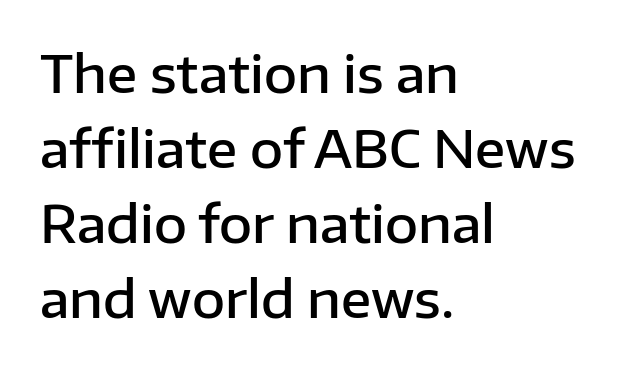
A fair bit of extra ink — the face is semibold, not bold. The passage shown has conventional tracking throughout. These lines are composed in type without serifs. Any mark beneath the type? The region is blank. The lines in this sample share a left origin and differ only in where they stop.
